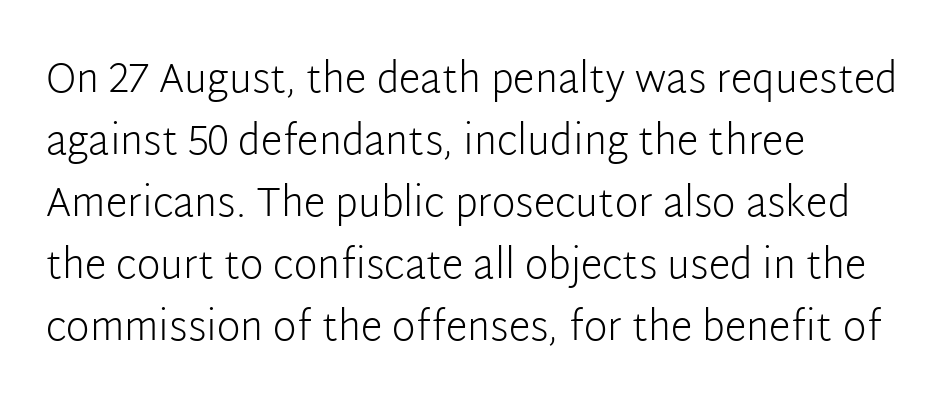
The image shows 40 px light sans-serif type, upright; set left-aligned, normal line spacing (1.55x), normal letter spacing, not underlined; low stroke contrast and a medium x-height.
